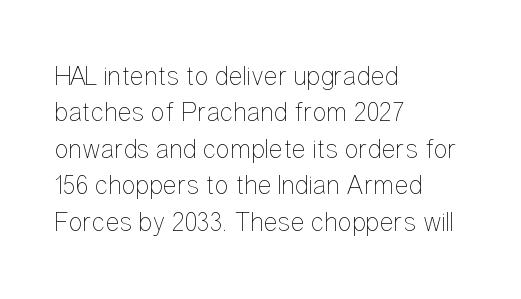
{"italic": "no", "bold": "no", "underline": "no", "align": "left", "line_spacing": "normal", "line_spacing_ratio": 1.35, "letter_spacing": "normal", "letter_spacing_em": 0.0, "glyph_px": 27}
